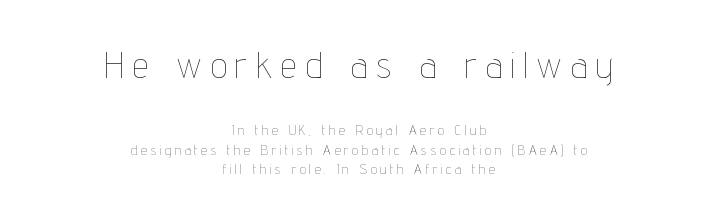
The whitespace from short lines is split evenly between both sides. The block of text has a typical density, with ordinary space between rows. The glyphs are unaccompanied by any horizontal stroke below them. The rendering shrinks the type as you move from the upper chunk to the lower. The face used here is rendered with a markedly widened letterfit.
